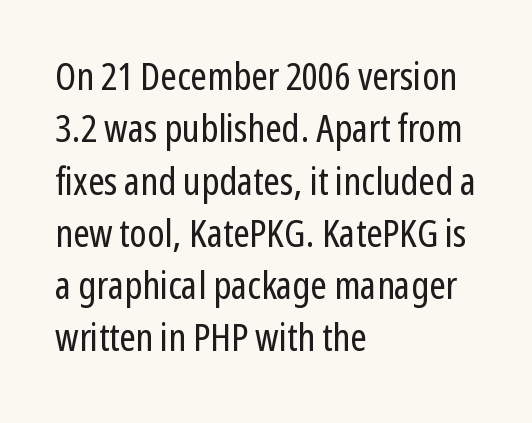
{"serif": "no", "italic": "no", "bold": "no", "weight": "regular", "width": "condensed", "stroke_contrast": "low", "x_height": "medium", "monospaced": "no", "underline": "no", "align": "left", "line_spacing": "normal", "line_spacing_ratio": 1.34, "letter_spacing": "normal", "letter_spacing_em": 0.0, "glyph_px": 39}
